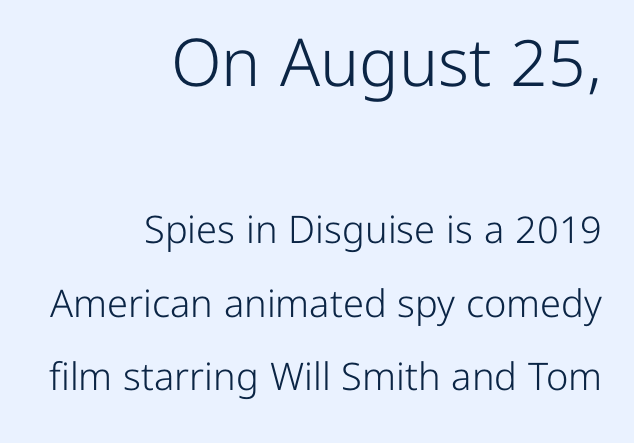
{"serif": "no", "italic": "no", "bold": "no", "weight": "light", "width": "normal", "stroke_contrast": "low", "x_height": "medium", "monospaced": "no", "underline": "no", "align": "right", "line_spacing": "loose", "line_spacing_ratio": 1.93, "letter_spacing": "normal", "letter_spacing_em": 0.0, "larger_block": "first", "size_ratio": 1.74, "glyph_px": 66}
